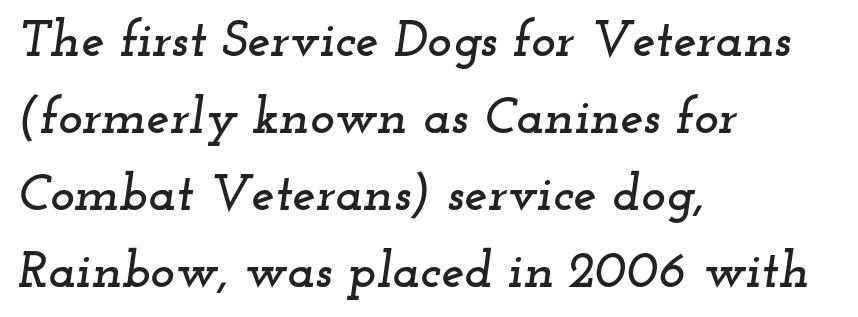
The image shows 52 px wide serif type, italic (leaning right); set left-aligned, normal line spacing (1.48x), normal letter spacing, not underlined; low stroke contrast and a small x-height.
